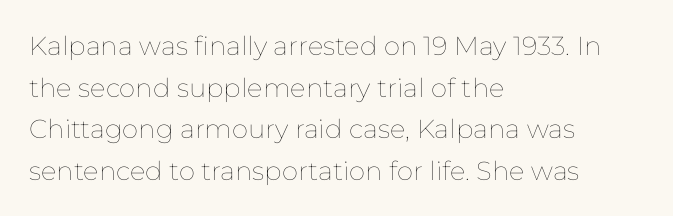
Q: Is the text bold? A: No.
Q: Is the text italic (slanted)? A: No, it is upright.
Q: Is the text underlined? A: No.
Q: How is the paragraph aligned? A: Left-aligned.
Q: Is the spacing between letters normal or unusually wide? A: Normal.
Q: Is the spacing between lines tight, normal or loose? A: Normal.
